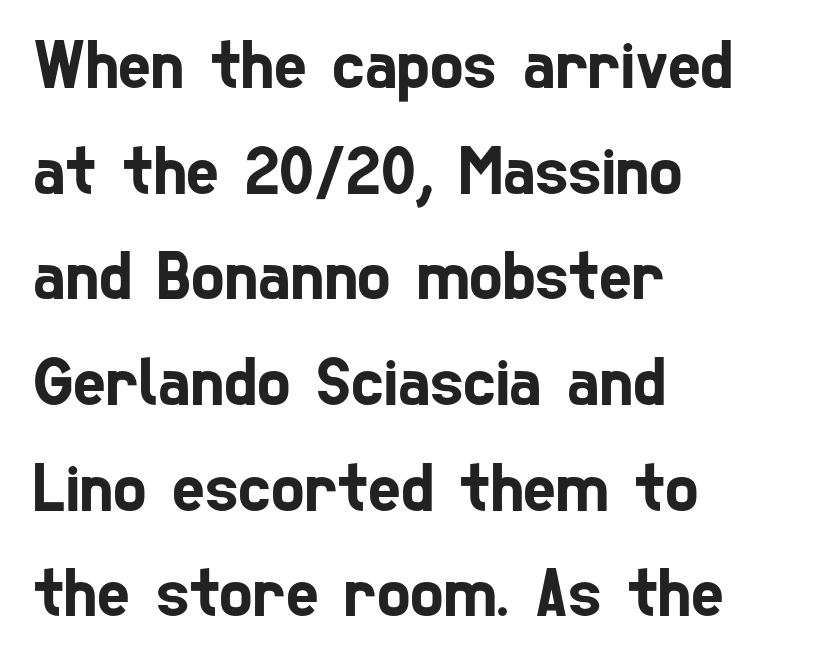
{"serif": "no", "width": "condensed", "stroke_contrast": "low", "x_height": "medium", "monospaced": "no", "underline": "no", "align": "left", "line_spacing": "normal", "line_spacing_ratio": 1.51, "letter_spacing": "normal", "letter_spacing_em": 0.0, "glyph_px": 70}
